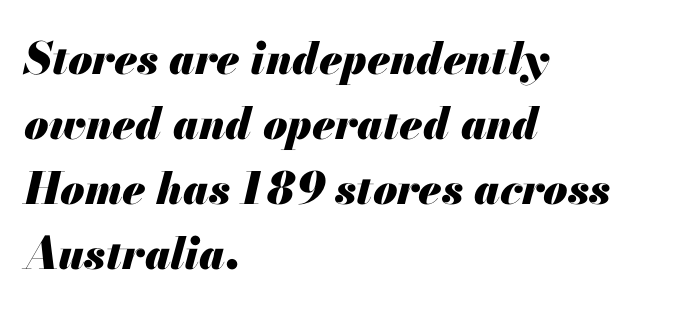
{"italic": "yes", "lean": "right", "slant_degrees": 13, "bold": "yes", "weight": "heavy", "width": "normal", "stroke_contrast": "medium", "x_height": "small", "monospaced": "no", "underline": "no", "align": "left", "line_spacing": "normal", "line_spacing_ratio": 1.48, "letter_spacing": "normal", "letter_spacing_em": 0.0, "glyph_px": 44}
